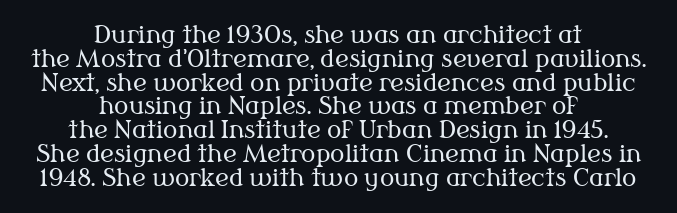
{"italic": "no", "bold": "no", "underline": "no", "align": "center", "line_spacing": "tight", "line_spacing_ratio": 0.99, "letter_spacing": "normal", "letter_spacing_em": 0.0, "glyph_px": 24}
